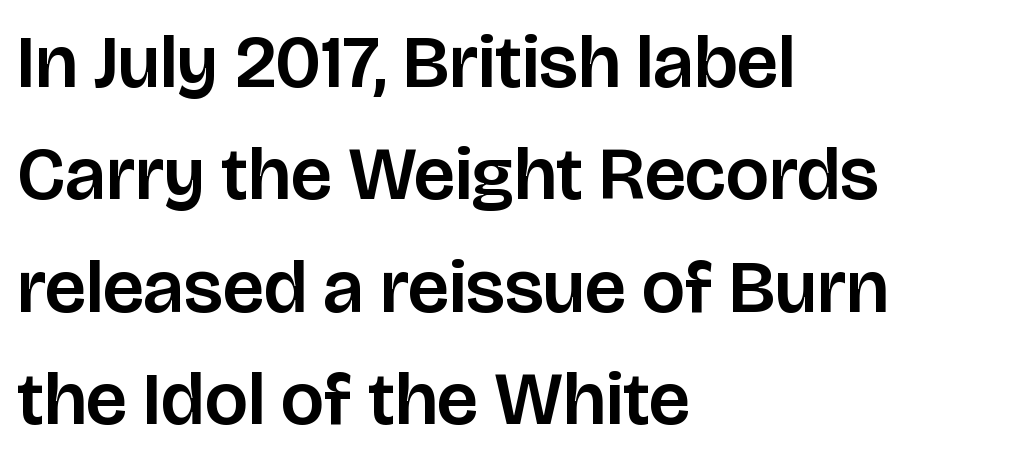
{"serif": "no", "italic": "no", "width": "normal", "stroke_contrast": "low", "x_height": "large", "monospaced": "no", "underline": "no", "align": "left", "line_spacing": "normal", "line_spacing_ratio": 1.5, "letter_spacing": "normal", "letter_spacing_em": 0.0, "glyph_px": 75}
